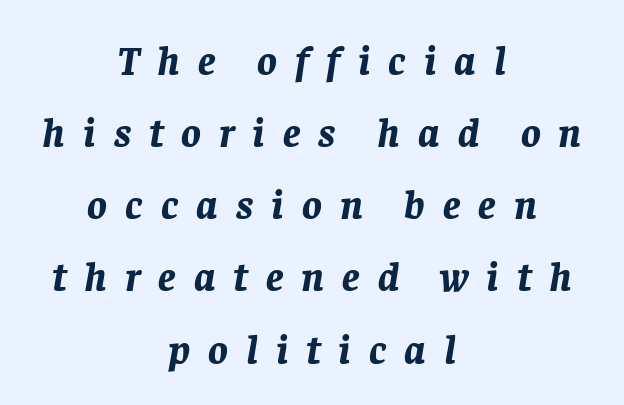
Is the type slanted? Yes — the strokes lean at a clear angle. Typeset on center — no edge is straight. Glyph-to-glyph distance is far greater than everyday printed text. The face used here is proportionally spaced, like ordinary book or web type. Honestly, there is no underline to notice here at all. The characters look thick and weighty, a clear bold.
